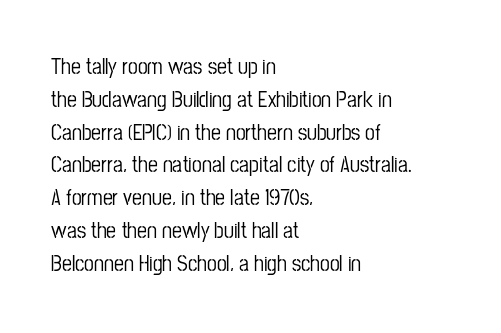
The specimen omits any rule beneath the text block's lines. Is the letter spacing exaggerated? No — it looks like the ordinary default. The typography opts for an upright posture over an oblique one. The rag falls on the right side of this text block. Baseline-to-baseline distance is the conventional proportion of letter height.
